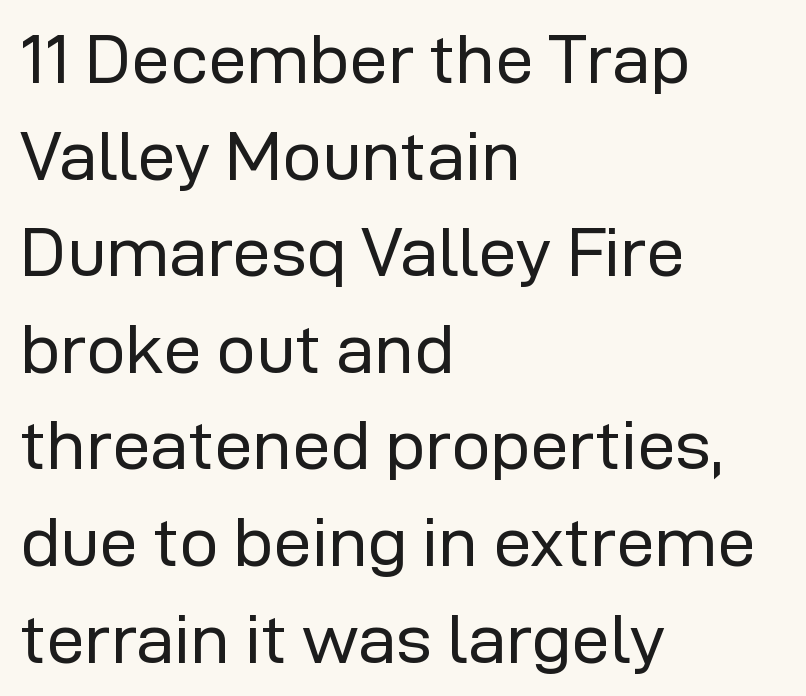
Q: Is the text bold? A: No.
Q: Is the text italic (slanted)? A: No, it is upright.
Q: Is the typeface a serif or a sans-serif typeface? A: Sans-serif.
Q: Is the text underlined? A: No.
Q: How is the paragraph aligned? A: Left-aligned.
Q: Is the spacing between letters normal or unusually wide? A: Normal.
Q: Is the spacing between lines tight, normal or loose? A: Normal.
Q: Width (condensed, normal, or wide)? A: Normal.
Q: Stroke contrast? A: Low.
Q: x-height? A: Medium.
Q: Monospaced? A: No.
